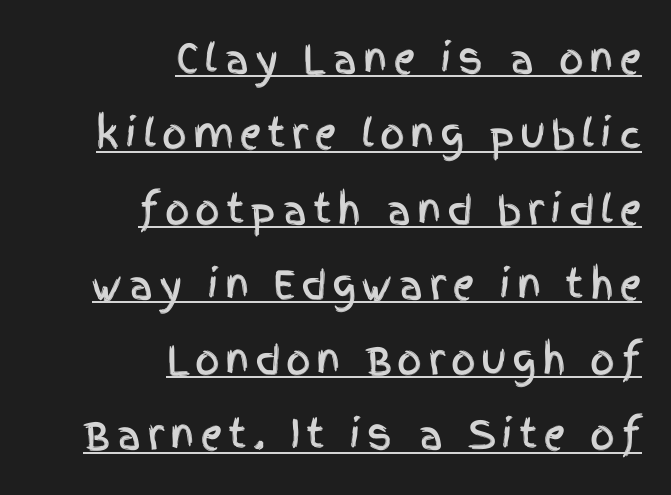
The image shows 39 px condensed sans-serif type, upright; set right-aligned, loose line spacing (1.93x), underlined; a large x-height.
